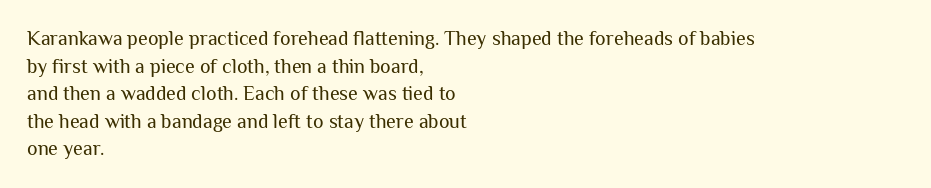
The image shows 20 px text type, upright; set left-aligned, normal line spacing (1.38x), normal letter spacing, not underlined.
